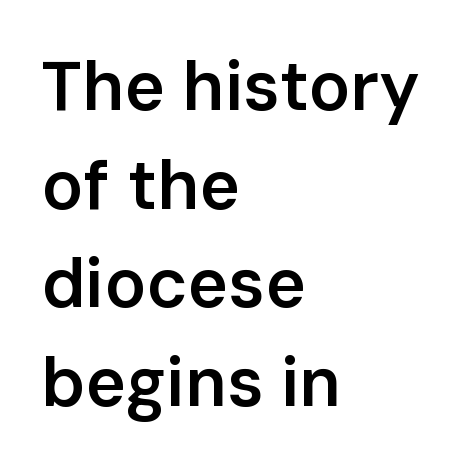
Q: Is the text bold? A: Semi-bold.
Q: Is the text italic (slanted)? A: No, it is upright.
Q: Is the typeface a serif or a sans-serif typeface? A: Sans-serif.
Q: Is the text underlined? A: No.
Q: How is the paragraph aligned? A: Left-aligned.
Q: Is the spacing between letters normal or unusually wide? A: Normal.
Q: Is the spacing between lines tight, normal or loose? A: Normal.
Q: Width (condensed, normal, or wide)? A: Normal.
Q: Stroke contrast? A: Low.
Q: x-height? A: Medium.
Q: Monospaced? A: No.
